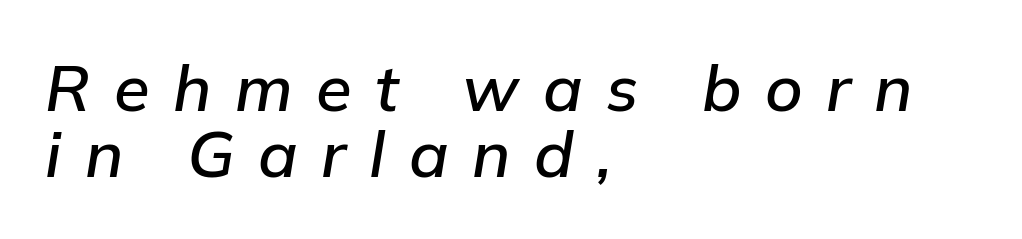
The space between consecutive lines is stingy. The text block is weighted toward the left margin, trailing off unevenly rightward. Someone cranked the tracking dial way up on this one. Honestly, there is no underline to notice here at all. Spacing verdict: proportional, widths tailored to each character. The rendering applies a slant to the glyphs.
